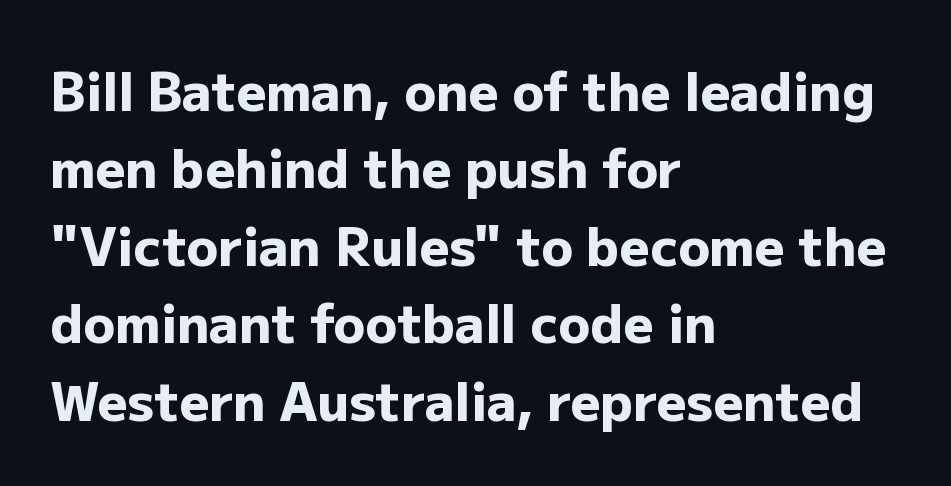
Q: Is the text bold? A: Yes.
Q: Is the text italic (slanted)? A: No, it is upright.
Q: Is the typeface a serif or a sans-serif typeface? A: Sans-serif.
Q: Is the text underlined? A: No.
Q: How is the paragraph aligned? A: Left-aligned.
Q: Is the spacing between letters normal or unusually wide? A: Normal.
Q: Is the spacing between lines tight, normal or loose? A: Normal.
Q: Width (condensed, normal, or wide)? A: Normal.
Q: Stroke contrast? A: Low.
Q: x-height? A: Medium.
Q: Monospaced? A: No.
